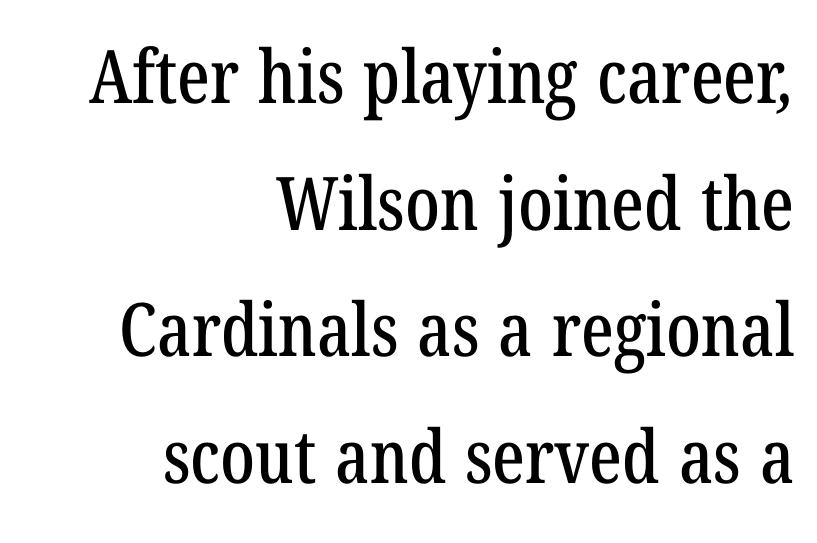
The image shows 74 px condensed serif type; set right-aligned, line spacing 1.71x, normal letter spacing, not underlined; low stroke contrast and a medium x-height.
